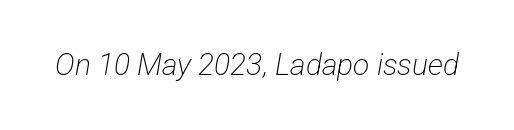
{"serif": "no", "bold": "no", "weight": "light", "width": "condensed", "stroke_contrast": "low", "x_height": "medium", "monospaced": "no", "underline": "no", "letter_spacing": "normal", "letter_spacing_em": 0.0, "glyph_px": 30}
